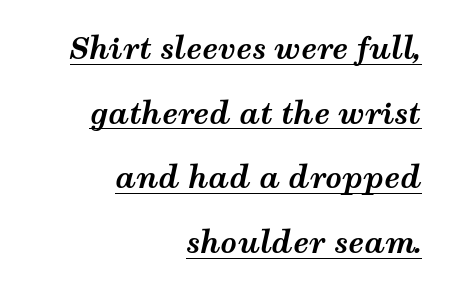
The image shows 29 px bold, wide type, italic (leaning right); set right-aligned, loose line spacing (2.23x), normal letter spacing, underlined; medium stroke contrast and a medium x-height.
